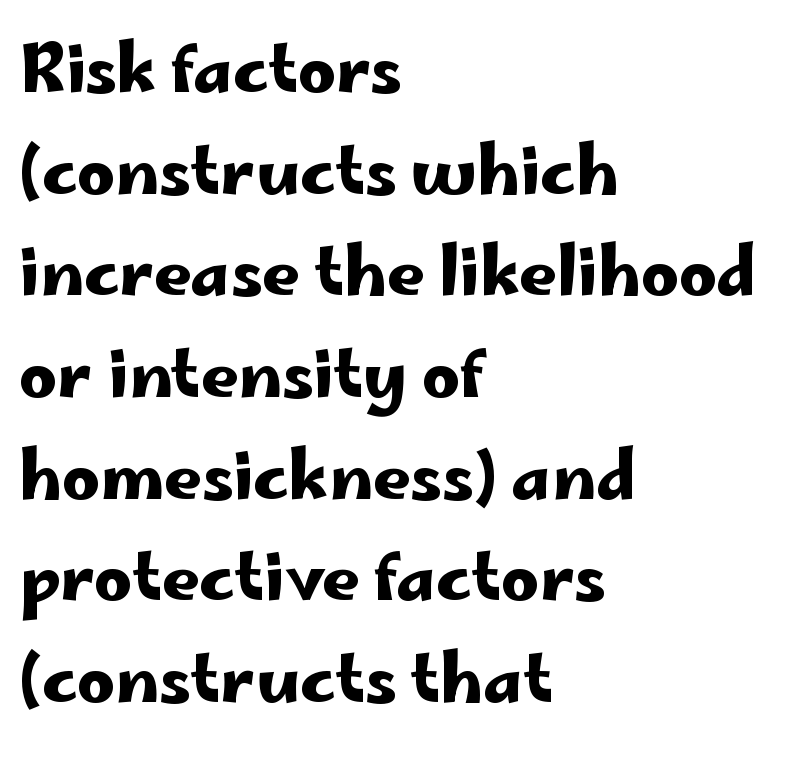
The image shows 66 px wide sans-serif type, upright; set left-aligned, normal line spacing (1.54x), normal letter spacing, not underlined; low stroke contrast and a small x-height.
